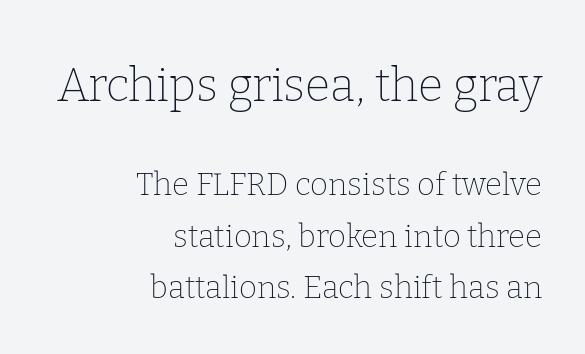
Q: Is the text bold? A: No.
Q: Is the text italic (slanted)? A: No, it is upright.
Q: Is the typeface a serif or a sans-serif typeface? A: Serif.
Q: Is the text underlined? A: No.
Q: How is the paragraph aligned? A: Right-aligned.
Q: Is the spacing between letters normal or unusually wide? A: Normal.
Q: Is the spacing between lines tight, normal or loose? A: Normal.
Q: Which block of text is set in a larger size, the first (top) or the second (bottom)? A: The first (top) one.
Q: Width (condensed, normal, or wide)? A: Normal.
Q: Stroke contrast? A: Low.
Q: x-height? A: Medium.
Q: Monospaced? A: No.
